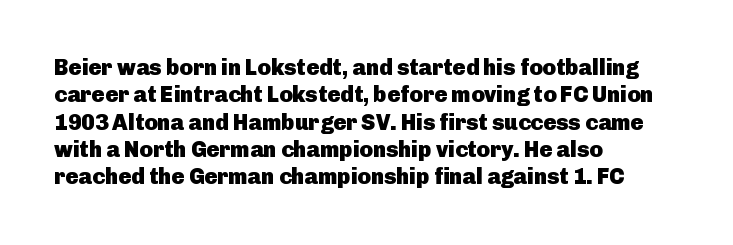
The image shows 22 px bold type, upright; set left-aligned, line spacing 1.24x, normal letter spacing, not underlined.
